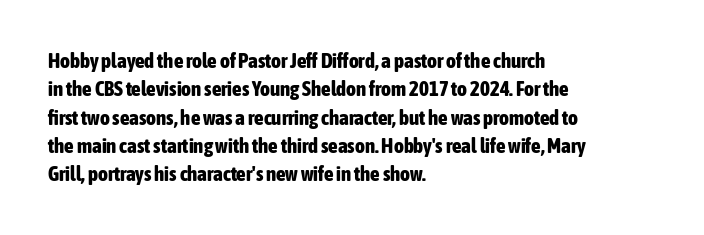
{"italic": "no", "bold": "yes", "underline": "no", "align": "left", "line_spacing": "normal", "line_spacing_ratio": 1.35, "letter_spacing": "normal", "letter_spacing_em": 0.0, "glyph_px": 21}
